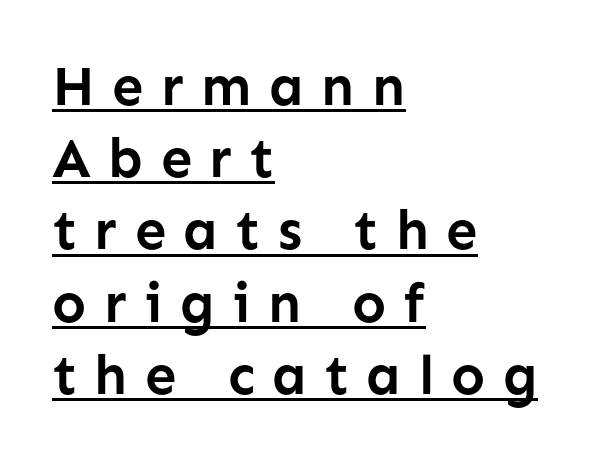
Q: Is the text bold? A: Yes.
Q: Is the text italic (slanted)? A: No, it is upright.
Q: Is the typeface a serif or a sans-serif typeface? A: Sans-serif.
Q: Is the text underlined? A: Yes.
Q: How is the paragraph aligned? A: Left-aligned.
Q: Is the spacing between letters normal or unusually wide? A: Unusually wide.
Q: Is the spacing between lines tight, normal or loose? A: Normal.
Q: Width (condensed, normal, or wide)? A: Normal.
Q: Stroke contrast? A: Low.
Q: x-height? A: Medium.
Q: Monospaced? A: No.
